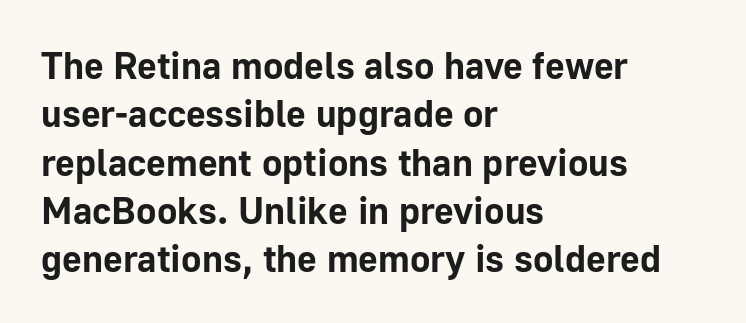
You could not count columns in this text — the font is proportionally spaced. The face used here has the dense, thick strokes of a bold. The letters carry no serifs — their stems end cleanly without finishing strokes. Only glyphs here, with clear space below each row.
